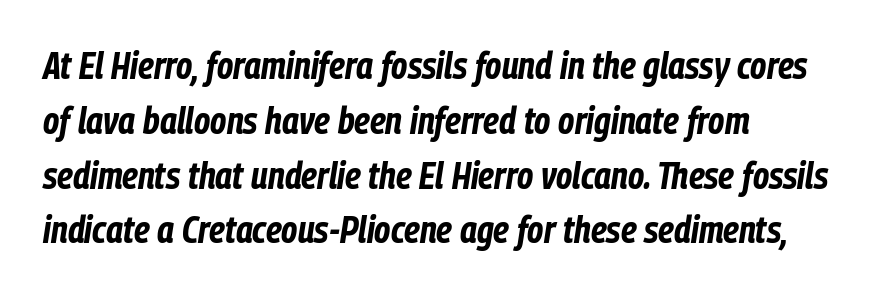
{"italic": "yes", "lean": "right", "slant_degrees": 9, "bold": "yes", "weight": "bold", "width": "condensed", "stroke_contrast": "low", "x_height": "medium", "monospaced": "no", "underline": "no", "align": "left", "line_spacing": "normal", "line_spacing_ratio": 1.48, "letter_spacing": "normal", "letter_spacing_em": 0.0, "glyph_px": 37}
